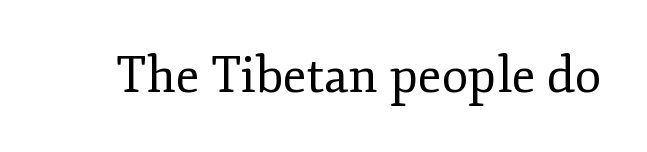
{"serif": "yes", "italic": "no", "bold": "no", "weight": "regular", "width": "normal", "stroke_contrast": "low", "x_height": "small", "monospaced": "no", "underline": "no", "letter_spacing": "normal", "letter_spacing_em": 0.0, "glyph_px": 49}
